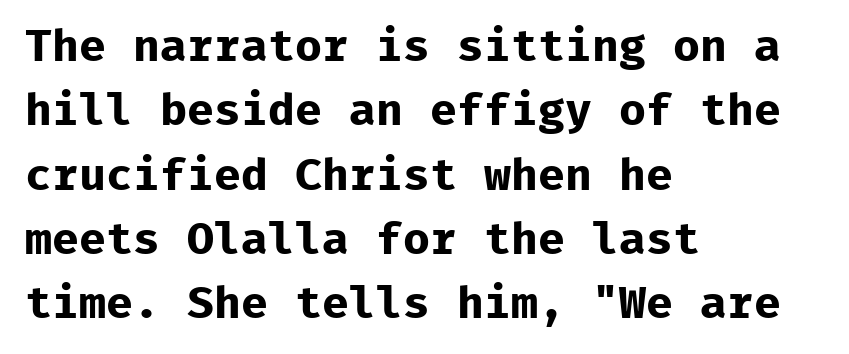
These lines are rendered in a fixed-pitch font. Caption: multi-line text, flush left, ragged right. Quick note: underline off. This rendering leaves character spacing at its baseline value.
